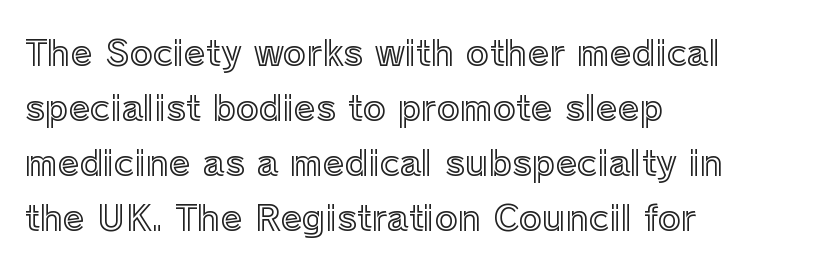
Plain, unruled lines of type. Evenly set lines give the paragraph a standard silhouette. Glyph-to-glyph distance matches everyday printed text. Leftover space on each line is placed entirely after the last word. The letters advance in unequal steps, a hallmark of proportional type. When letters stand straight like this, we call the style roman or upright.
